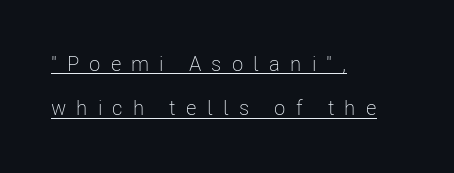
The image shows 21 px text type, upright; set left-aligned, loose line spacing (2.11x), unusually wide letter spacing (+0.48 em), underlined.
